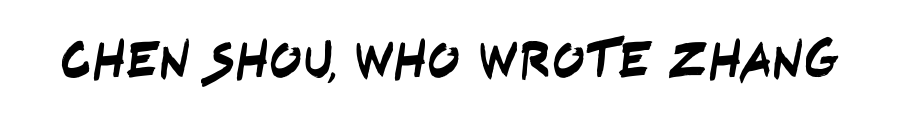
Clear beneath every line of the passage. Proportional: the letters do not fall into vertical columns. Grotesque or geometric, the face here clearly has no serifs. Look at the tracking — it's just the regular setting, nothing added.
